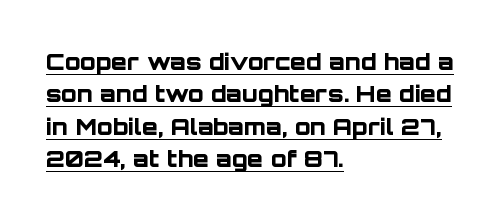
{"italic": "no", "bold": "yes", "underline": "yes", "align": "left", "line_spacing": "normal", "line_spacing_ratio": 1.41, "letter_spacing": "normal", "letter_spacing_em": 0.0, "glyph_px": 23}
